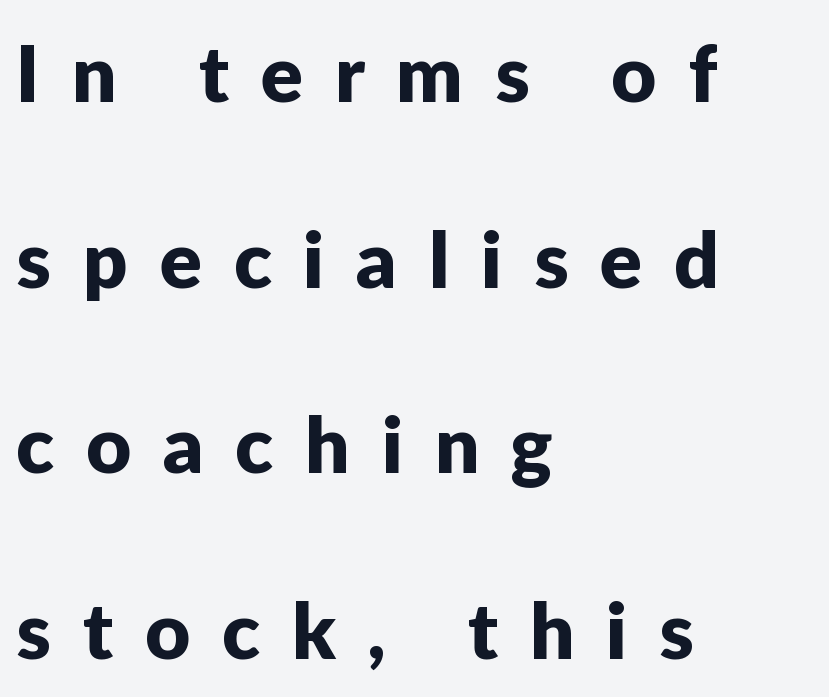
Q: Is the text italic (slanted)? A: No, it is upright.
Q: Is the typeface a serif or a sans-serif typeface? A: Sans-serif.
Q: Is the text underlined? A: No.
Q: How is the paragraph aligned? A: Left-aligned.
Q: Is the spacing between letters normal or unusually wide? A: Unusually wide.
Q: Is the spacing between lines tight, normal or loose? A: Loose.
Q: Width (condensed, normal, or wide)? A: Normal.
Q: Stroke contrast? A: Low.
Q: x-height? A: Medium.
Q: Monospaced? A: No.
